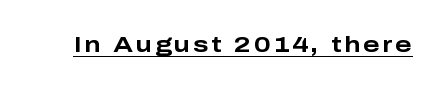
The image shows 22 px bold type, upright; set underlined.
